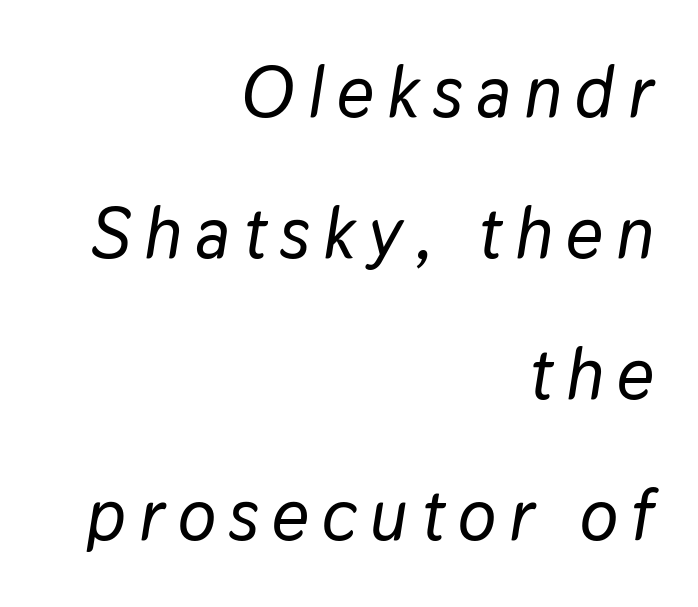
The image shows 72 px text type, italic (leaning right); set right-aligned, loose line spacing (1.96x), not underlined; low stroke contrast and a medium x-height.
